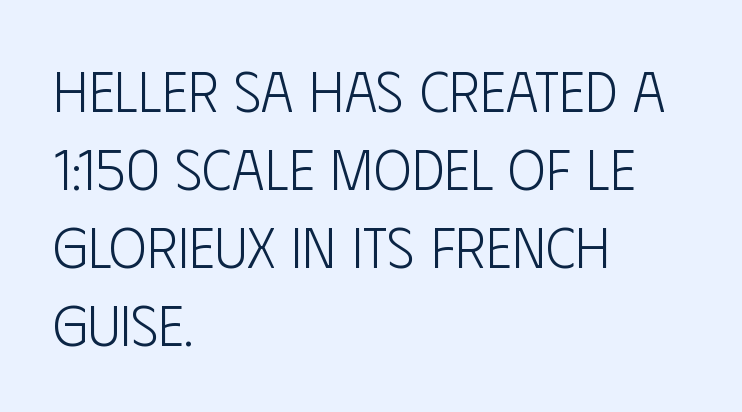
{"serif": "no", "italic": "no", "bold": "no", "weight": "light", "width": "condensed", "stroke_contrast": "low", "x_height": "large", "monospaced": "no", "underline": "no", "align": "left", "line_spacing": "normal", "line_spacing_ratio": 1.37, "letter_spacing": "normal", "letter_spacing_em": 0.0, "glyph_px": 57}
